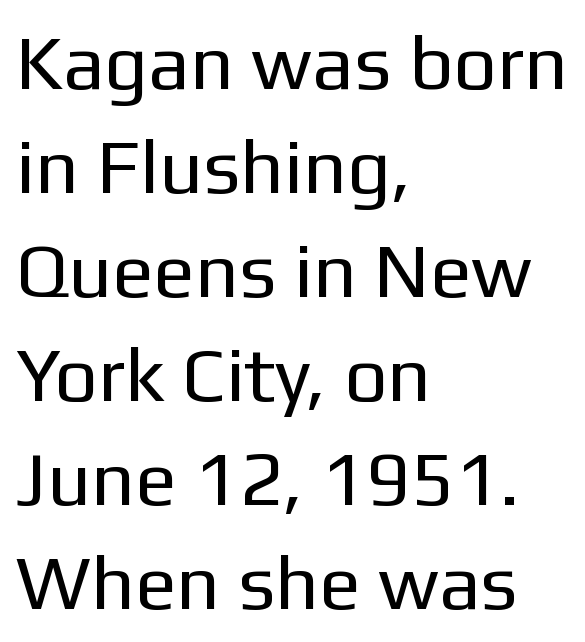
Looks like regular typesetting: each glyph gets only the width it needs. Stroke thickness stays within the range of a standard reading face or lighter. The face used here is a sans, in the tradition of grotesques and geometrics. Layout note: lines flush left. Letter spacing: default.
